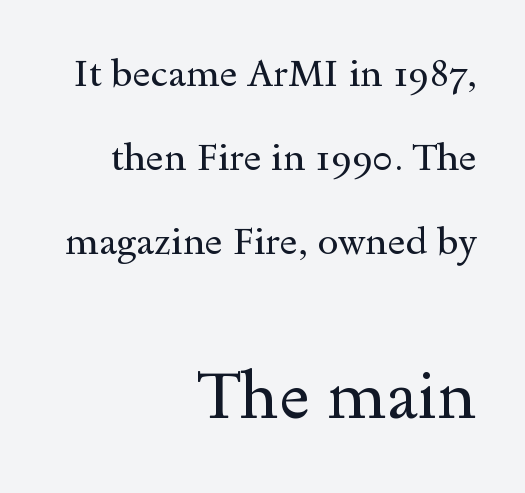
{"serif": "yes", "italic": "no", "bold": "no", "weight": "regular", "width": "wide", "x_height": "small", "monospaced": "no", "underline": "no", "align": "right", "line_spacing": "loose", "line_spacing_ratio": 2.21, "letter_spacing": "normal", "letter_spacing_em": 0.0, "larger_block": "second", "size_ratio": 1.74, "glyph_px": 66}
